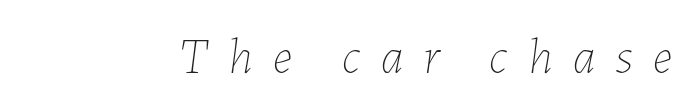
{"italic": "yes", "lean": "right", "slant_degrees": 7, "bold": "no", "weight": "thin", "width": "normal", "stroke_contrast": "low", "x_height": "medium", "monospaced": "no", "underline": "no", "align": "right", "letter_spacing": "wide", "letter_spacing_em": 0.42, "glyph_px": 49}
